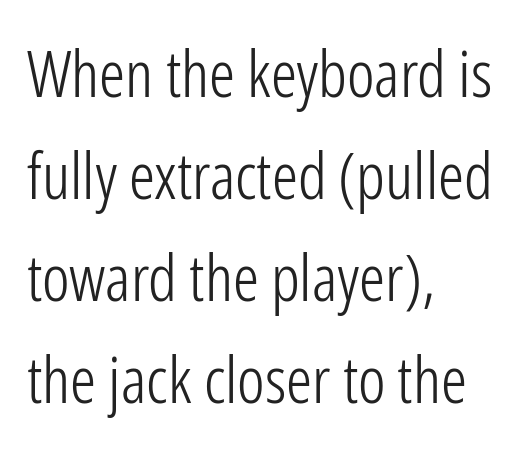
Q: Is the text bold? A: No.
Q: Is the text italic (slanted)? A: No, it is upright.
Q: Is the typeface a serif or a sans-serif typeface? A: Sans-serif.
Q: Is the text underlined? A: No.
Q: How is the paragraph aligned? A: Left-aligned.
Q: Is the spacing between letters normal or unusually wide? A: Normal.
Q: Is the spacing between lines tight, normal or loose? A: Normal.
Q: Width (condensed, normal, or wide)? A: Condensed.
Q: Stroke contrast? A: Low.
Q: x-height? A: Medium.
Q: Monospaced? A: No.
